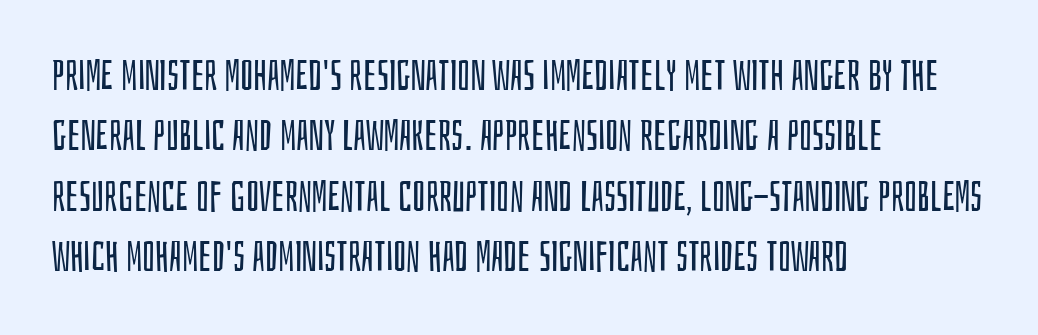
{"serif": "no", "italic": "no", "bold": "no", "weight": "regular", "width": "condensed", "stroke_contrast": "low", "x_height": "large", "monospaced": "no", "underline": "no", "align": "left", "line_spacing": "normal", "line_spacing_ratio": 1.44, "letter_spacing": "normal", "letter_spacing_em": 0.0, "glyph_px": 42}
